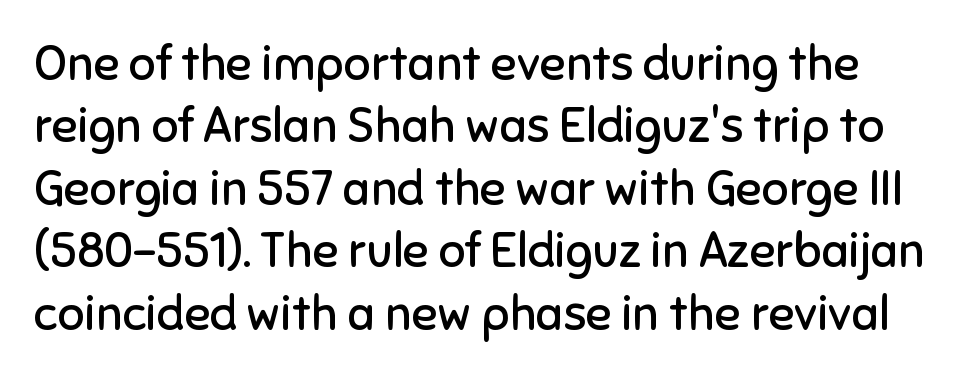
Think of a printed novel: that variable character pitch is what you see here. The typeface has the unassuming heft of standard copy or less. Classification — sans serif. Does the lettering tilt? It doesn't — this is upright. The lines sit at an ordinary, default distance from one another.
